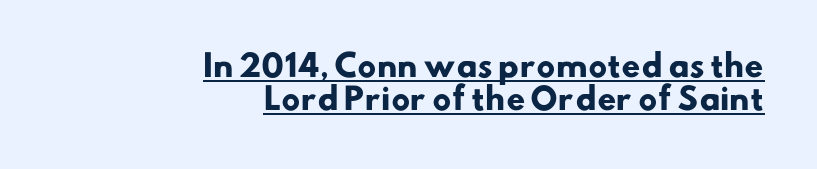
Q: Is the text bold? A: Yes.
Q: Is the typeface a serif or a sans-serif typeface? A: Sans-serif.
Q: Is the text underlined? A: Yes.
Q: How is the paragraph aligned? A: Right-aligned.
Q: Is the spacing between letters normal or unusually wide? A: Normal.
Q: Is the spacing between lines tight, normal or loose? A: Tight.
Q: Width (condensed, normal, or wide)? A: Normal.
Q: Stroke contrast? A: Low.
Q: x-height? A: Small.
Q: Monospaced? A: No.
